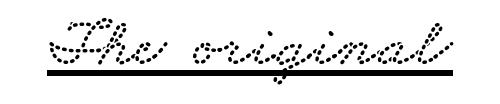
The image shows 69 px wide serif type; set normal letter spacing, underlined; low stroke contrast and a small x-height.
